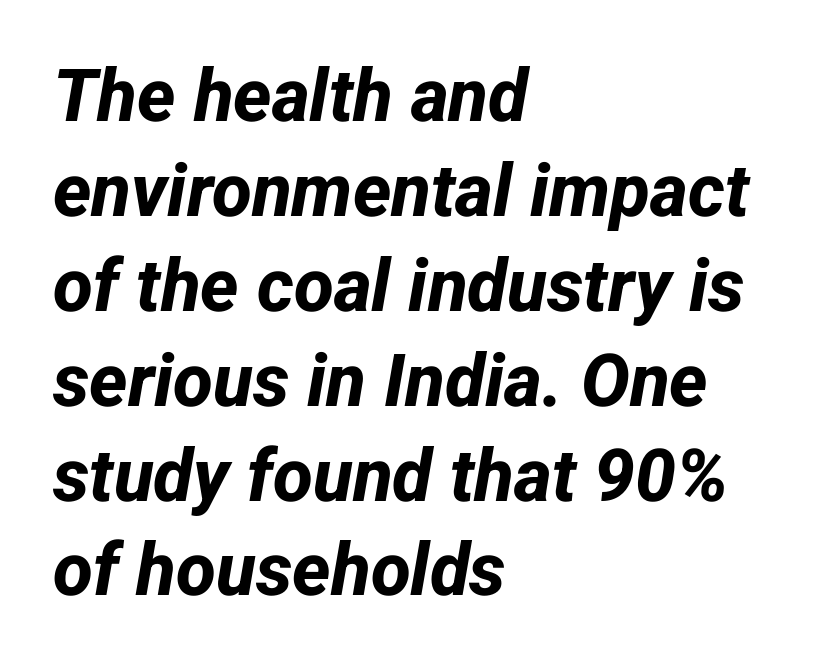
The image shows 73 px bold sans-serif type; set left-aligned, normal line spacing (1.3x), normal letter spacing, not underlined; low stroke contrast and a medium x-height.
